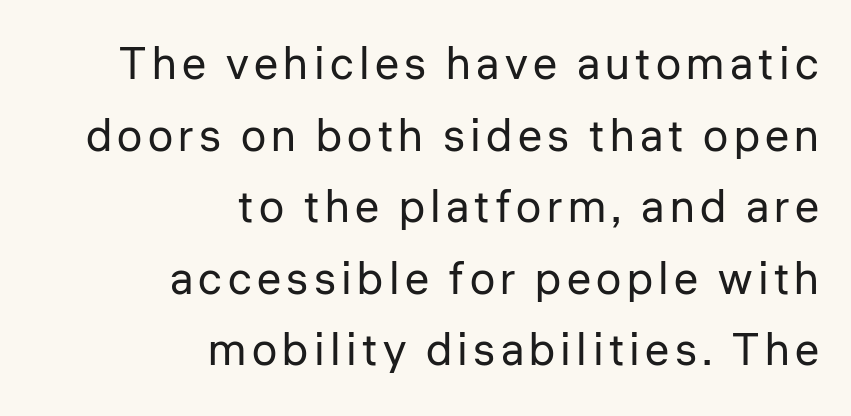
Q: Is the text bold? A: No.
Q: Is the text italic (slanted)? A: No, it is upright.
Q: Is the typeface a serif or a sans-serif typeface? A: Sans-serif.
Q: Is the text underlined? A: No.
Q: How is the paragraph aligned? A: Right-aligned.
Q: Is the spacing between lines tight, normal or loose? A: Normal.
Q: Width (condensed, normal, or wide)? A: Normal.
Q: Stroke contrast? A: Low.
Q: x-height? A: Medium.
Q: Monospaced? A: No.
